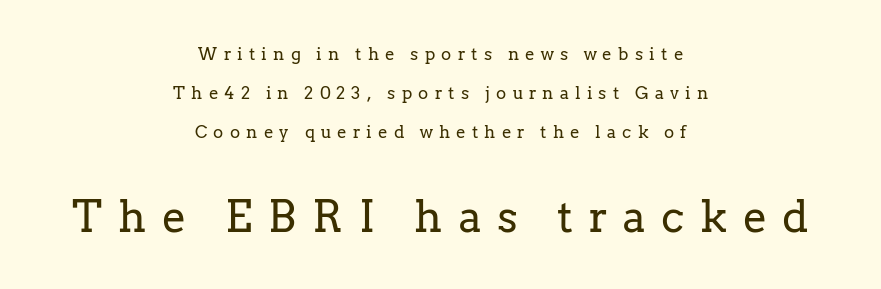
Q: Is the text bold? A: No.
Q: Is the text italic (slanted)? A: No, it is upright.
Q: Is the typeface a serif or a sans-serif typeface? A: Serif.
Q: Is the text underlined? A: No.
Q: How is the paragraph aligned? A: Centered.
Q: Is the spacing between letters normal or unusually wide? A: Unusually wide.
Q: Is the spacing between lines tight, normal or loose? A: Loose.
Q: Which block of text is set in a larger size, the first (top) or the second (bottom)? A: The second (bottom) one.
Q: Width (condensed, normal, or wide)? A: Normal.
Q: Stroke contrast? A: Low.
Q: x-height? A: Medium.
Q: Monospaced? A: No.
